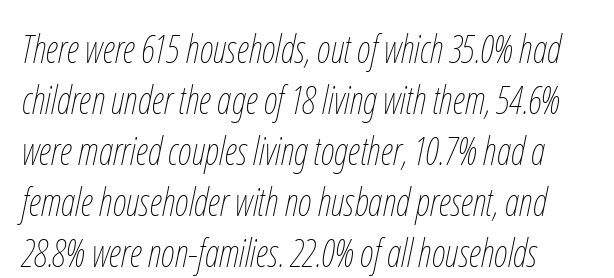
The rendering keeps characters at their native spacing. What's the leading like? Ordinary, nothing unusual. Character widths vary here, with narrow letters taking less room than wide ones. No chunkiness to these letters — they're not bold. Would a proofreader flag this as italicized? Yes. The area under the type is left untouched.
